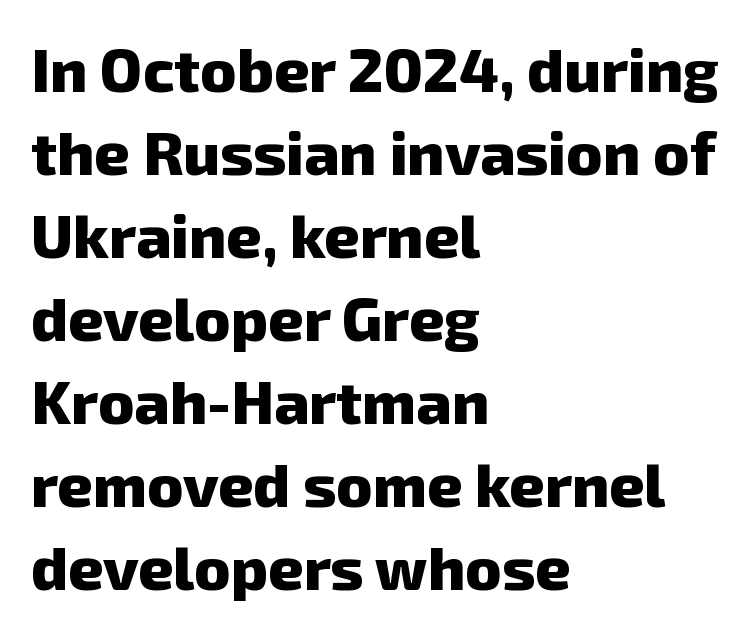
Q: Is the text bold? A: Yes.
Q: Is the typeface a serif or a sans-serif typeface? A: Sans-serif.
Q: Is the text underlined? A: No.
Q: How is the paragraph aligned? A: Left-aligned.
Q: Is the spacing between letters normal or unusually wide? A: Normal.
Q: Is the spacing between lines tight, normal or loose? A: Normal.
Q: Width (condensed, normal, or wide)? A: Normal.
Q: Stroke contrast? A: Low.
Q: x-height? A: Medium.
Q: Monospaced? A: No.
